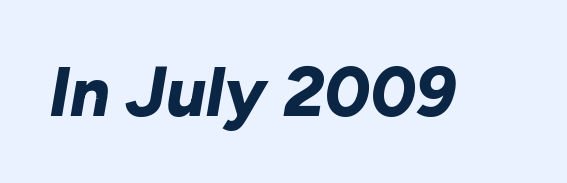
Q: Is the text bold? A: Yes.
Q: Is the text italic (slanted)? A: Yes, it leans right by about 10 degrees.
Q: Is the text underlined? A: No.
Q: Is the spacing between letters normal or unusually wide? A: Normal.
Q: Width (condensed, normal, or wide)? A: Normal.
Q: Stroke contrast? A: Low.
Q: x-height? A: Medium.
Q: Monospaced? A: No.
